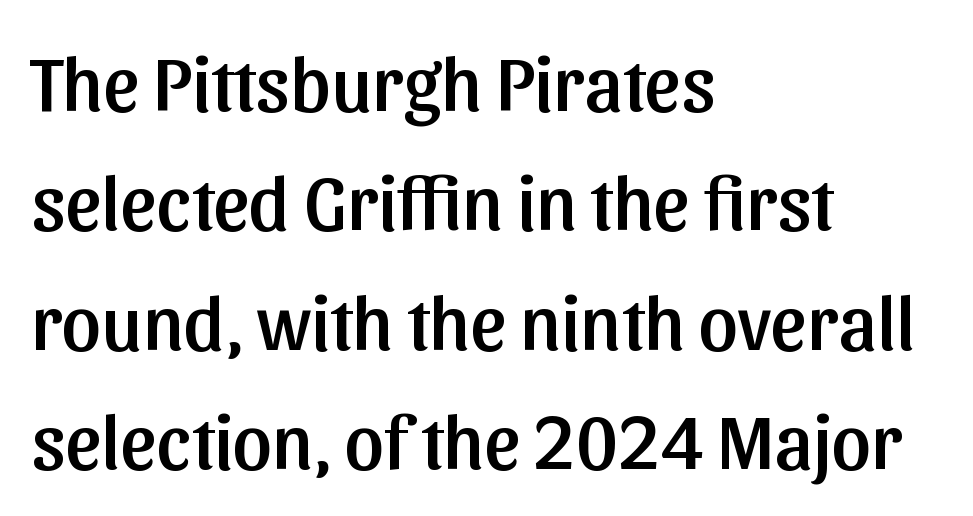
Q: Is the text italic (slanted)? A: No, it is upright.
Q: Is the typeface a serif or a sans-serif typeface? A: Sans-serif.
Q: Is the text underlined? A: No.
Q: How is the paragraph aligned? A: Left-aligned.
Q: Is the spacing between letters normal or unusually wide? A: Normal.
Q: Is the spacing between lines tight, normal or loose? A: Normal.
Q: Width (condensed, normal, or wide)? A: Normal.
Q: Stroke contrast? A: Low.
Q: x-height? A: Medium.
Q: Monospaced? A: No.
